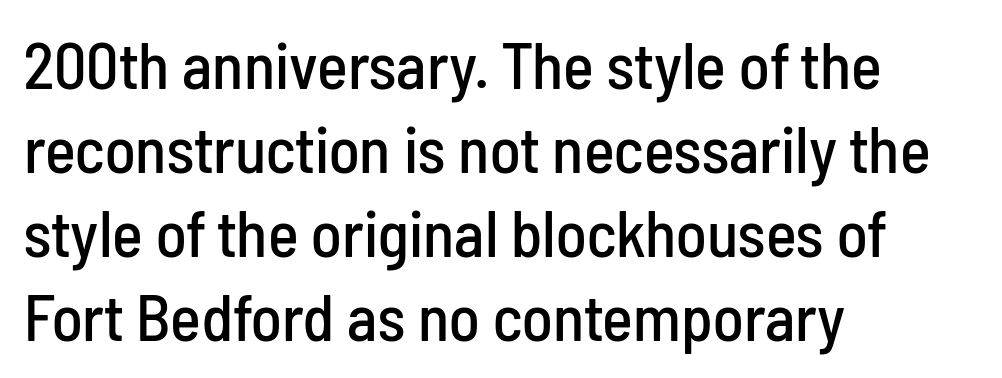
{"serif": "no", "italic": "no", "width": "condensed", "stroke_contrast": "low", "x_height": "medium", "monospaced": "no", "underline": "no", "align": "left", "line_spacing": "normal", "line_spacing_ratio": 1.29, "letter_spacing": "normal", "letter_spacing_em": 0.0, "glyph_px": 65}
